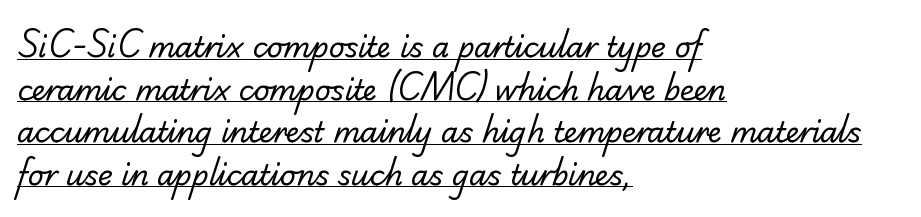
{"serif": "yes", "bold": "no", "weight": "regular", "width": "normal", "stroke_contrast": "low", "x_height": "small", "monospaced": "no", "underline": "yes", "align": "left", "line_spacing": "normal", "line_spacing_ratio": 1.52, "letter_spacing": "normal", "letter_spacing_em": 0.0, "glyph_px": 28}
